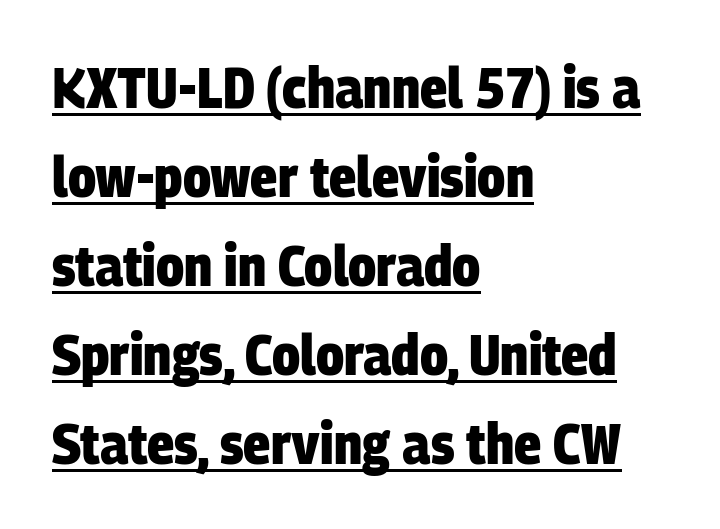
Plenty of ink on the page — the face is bold. Students, observe: this is what conventionally led text looks like. Underlined type. Notice how the passage keeps a crisp vertical edge on the left only. Check where the strokes stop: nothing finishes them off — pure sans. This sample uses plain, unmodified letter spacing.
